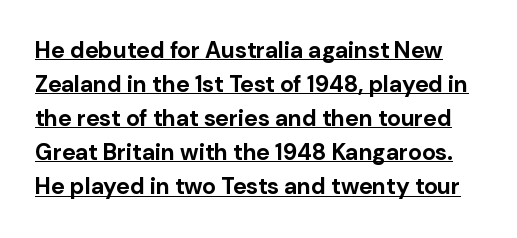
{"italic": "no", "bold": "yes", "underline": "yes", "line_spacing": "normal", "line_spacing_ratio": 1.48, "letter_spacing": "normal", "letter_spacing_em": 0.0, "glyph_px": 23}
